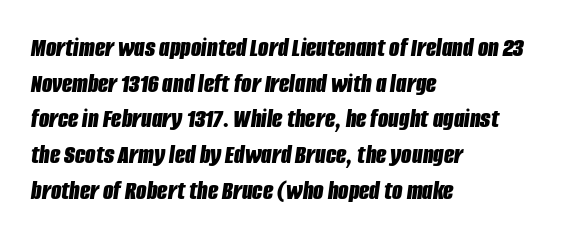
Q: Is the text bold? A: Yes.
Q: Is the text italic (slanted)? A: Yes, it leans right by about 8 degrees.
Q: Is the text underlined? A: No.
Q: How is the paragraph aligned? A: Left-aligned.
Q: Is the spacing between letters normal or unusually wide? A: Normal.
Q: Is the spacing between lines tight, normal or loose? A: Normal.
